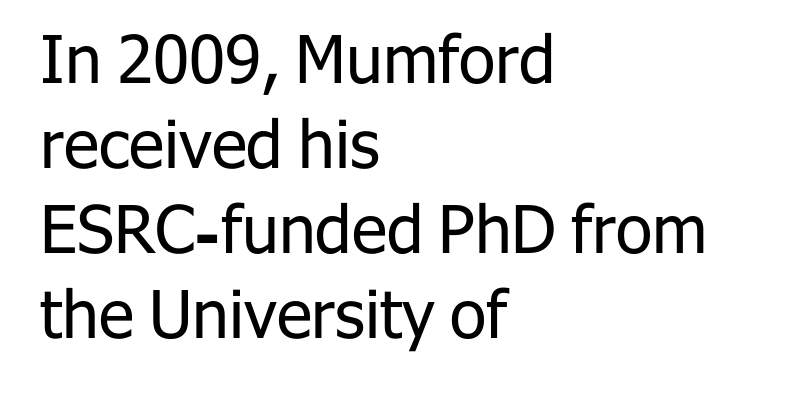
The image shows 66 px regular-weight sans-serif type, upright; set left-aligned, normal line spacing (1.29x), normal letter spacing, not underlined; low stroke contrast and a medium x-height.
